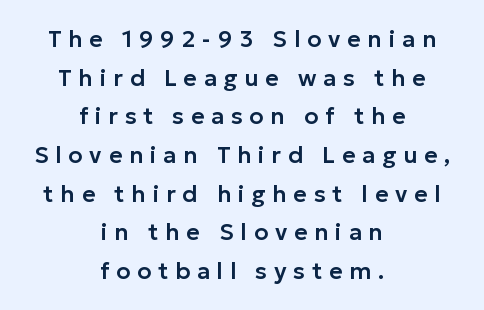
{"italic": "no", "underline": "no", "align": "center", "line_spacing": "normal", "line_spacing_ratio": 1.68, "letter_spacing": "wide", "letter_spacing_em": 0.3, "glyph_px": 23}
